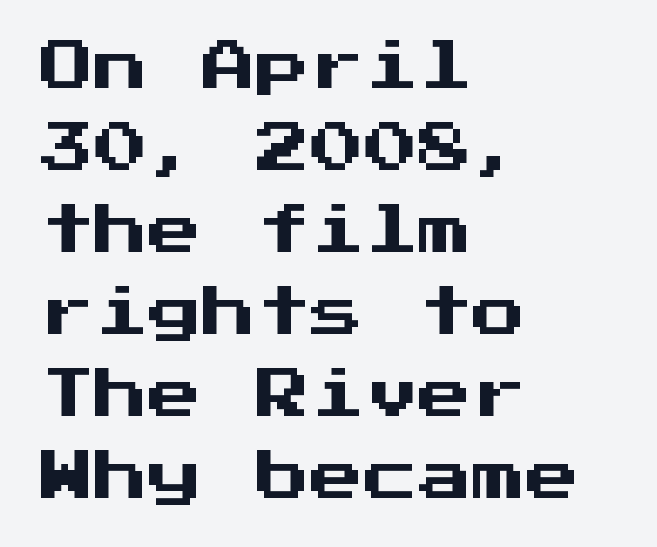
{"serif": "no", "italic": "no", "width": "normal", "stroke_contrast": "medium", "x_height": "medium", "monospaced": "yes", "underline": "no", "align": "left", "line_spacing": "normal", "line_spacing_ratio": 1.52, "letter_spacing": "normal", "letter_spacing_em": 0.0, "glyph_px": 54}
